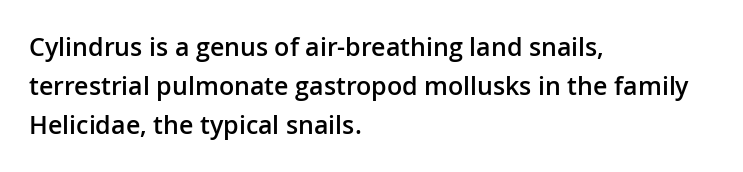
Q: Is the text bold? A: Semi-bold.
Q: Is the text italic (slanted)? A: No, it is upright.
Q: Is the text underlined? A: No.
Q: How is the paragraph aligned? A: Left-aligned.
Q: Is the spacing between letters normal or unusually wide? A: Normal.
Q: Is the spacing between lines tight, normal or loose? A: Normal.
